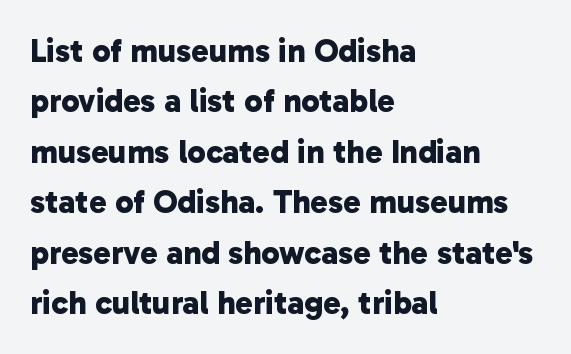
{"serif": "no", "bold": "yes", "weight": "bold", "width": "normal", "stroke_contrast": "low", "x_height": "medium", "monospaced": "no", "underline": "no", "align": "left", "line_spacing": "normal", "line_spacing_ratio": 1.53, "letter_spacing": "normal", "letter_spacing_em": 0.0, "glyph_px": 33}
